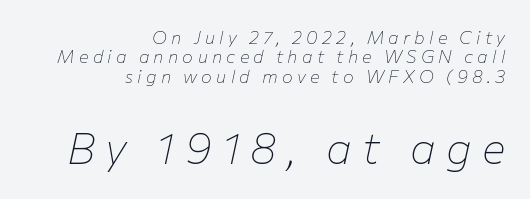
The image shows 44 px thin type, italic (leaning right); set right-aligned, tight line spacing (1.08x), unusually wide letter spacing (+0.24 em), not underlined; the second (bottom) block is 2.44x larger; low stroke contrast and a medium x-height.
